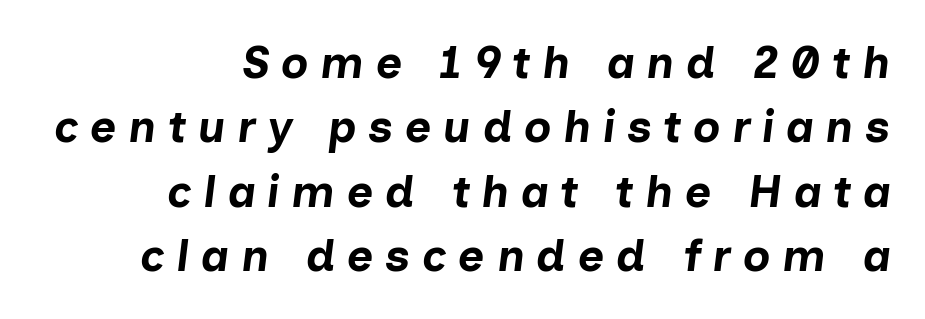
Q: Is the text bold? A: Yes.
Q: Is the text italic (slanted)? A: Yes, it leans right by about 7 degrees.
Q: Is the text underlined? A: No.
Q: How is the paragraph aligned? A: Right-aligned.
Q: Is the spacing between letters normal or unusually wide? A: Unusually wide.
Q: Is the spacing between lines tight, normal or loose? A: Normal.
Q: Width (condensed, normal, or wide)? A: Normal.
Q: Stroke contrast? A: Low.
Q: x-height? A: Medium.
Q: Monospaced? A: No.
